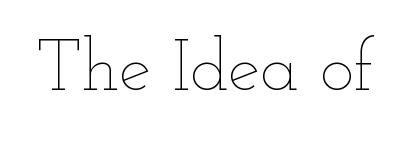
Q: Is the text bold? A: No.
Q: Is the text italic (slanted)? A: No, it is upright.
Q: Is the text underlined? A: No.
Q: Is the spacing between letters normal or unusually wide? A: Normal.
Q: Width (condensed, normal, or wide)? A: Wide.
Q: Stroke contrast? A: Low.
Q: x-height? A: Small.
Q: Monospaced? A: No.
